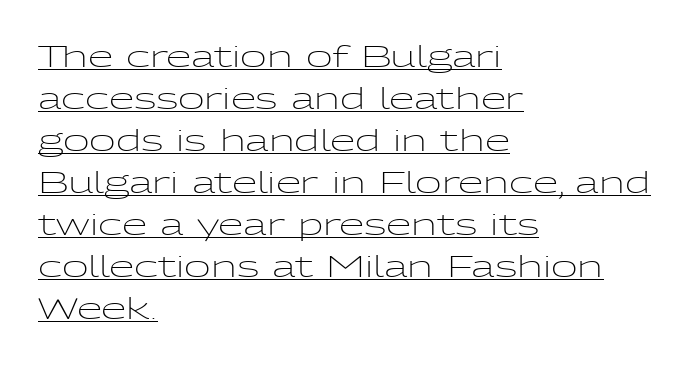
The image shows 29 px light, wide sans-serif type, upright; set left-aligned, normal line spacing (1.45x), normal letter spacing, underlined; low stroke contrast and a medium x-height.
